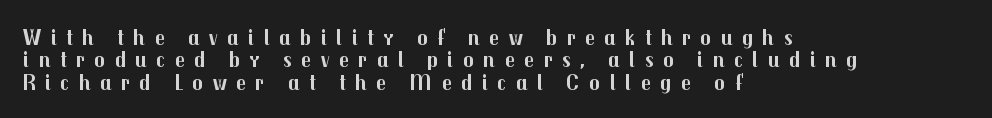
{"italic": "no", "bold": "yes", "underline": "no", "align": "left", "line_spacing": "tight", "line_spacing_ratio": 1.02, "letter_spacing": "wide", "letter_spacing_em": 0.43, "glyph_px": 22}
